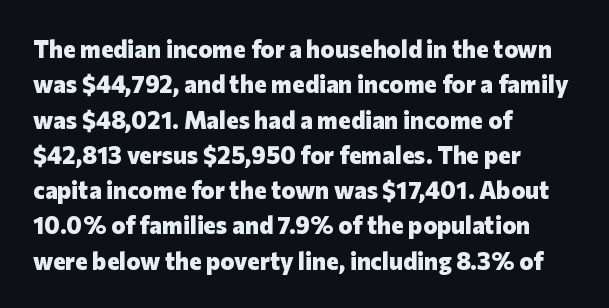
The baseline area is clear. Rendered with straight, roman letterforms. The face used here has the dense, thick strokes of a bold. One-word summary of the alignment: left.
